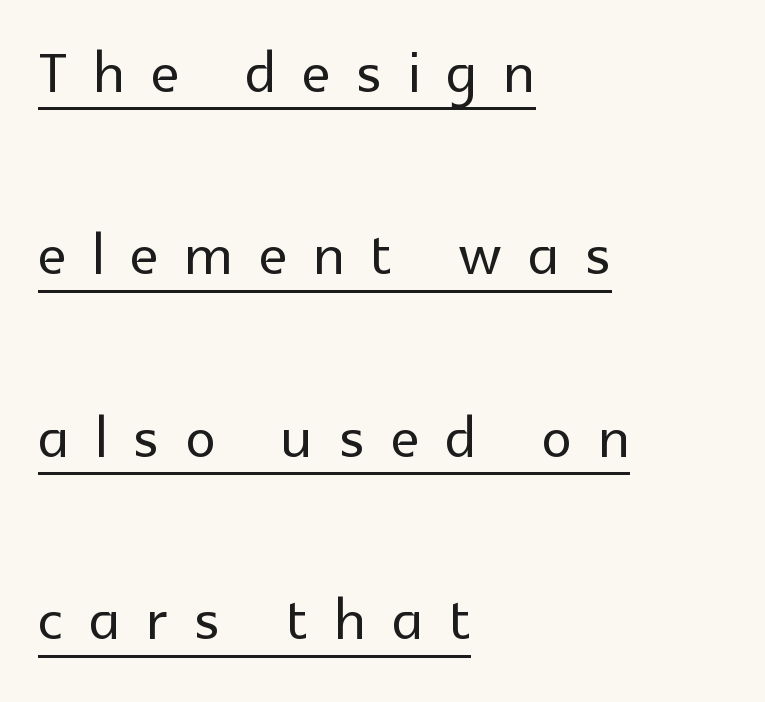
Q: Is the text italic (slanted)? A: No, it is upright.
Q: Is the typeface a serif or a sans-serif typeface? A: Sans-serif.
Q: Is the text underlined? A: Yes.
Q: How is the paragraph aligned? A: Left-aligned.
Q: Is the spacing between letters normal or unusually wide? A: Unusually wide.
Q: Is the spacing between lines tight, normal or loose? A: Loose.
Q: Width (condensed, normal, or wide)? A: Normal.
Q: x-height? A: Medium.
Q: Monospaced? A: No.
